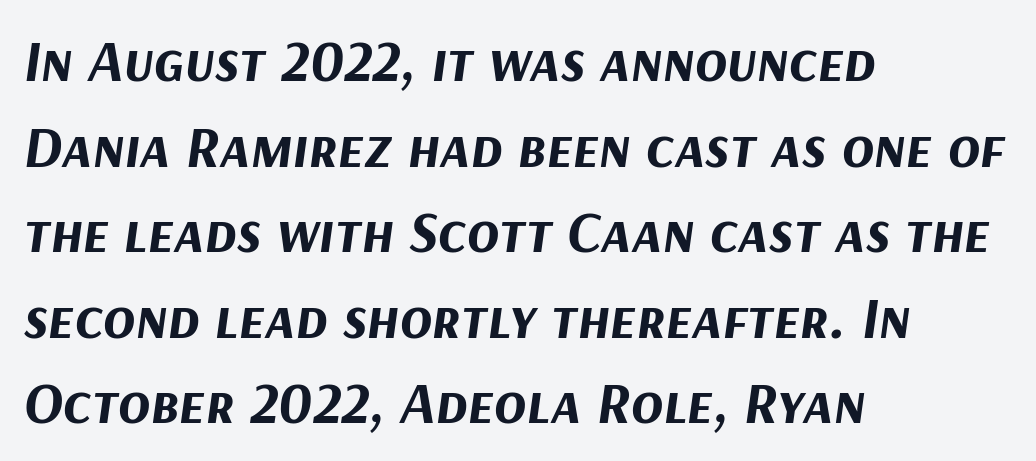
The passage shown has conventional tracking throughout. Plain, unruled lines of type. A classic flush-left, rag-right setting is used for this passage. Stroke thickness is high; the sample reads as a true bold. The typography opts for an oblique posture over an upright one.
